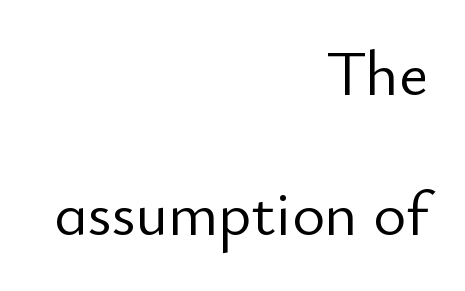
The image shows 63 px light sans-serif type, upright; set right-aligned, loose line spacing (2.22x), normal letter spacing, not underlined; low stroke contrast and a small x-height.
